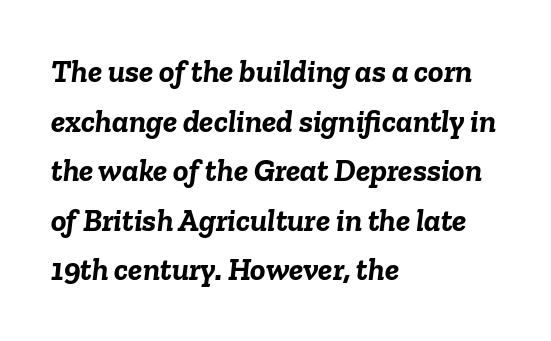
Q: Is the text bold? A: Yes.
Q: Is the text italic (slanted)? A: Yes, it leans right by about 6 degrees.
Q: Is the text underlined? A: No.
Q: How is the paragraph aligned? A: Left-aligned.
Q: Is the spacing between letters normal or unusually wide? A: Normal.
Q: Is the spacing between lines tight, normal or loose? A: Normal.
Q: Width (condensed, normal, or wide)? A: Normal.
Q: Stroke contrast? A: Low.
Q: x-height? A: Medium.
Q: Monospaced? A: No.
